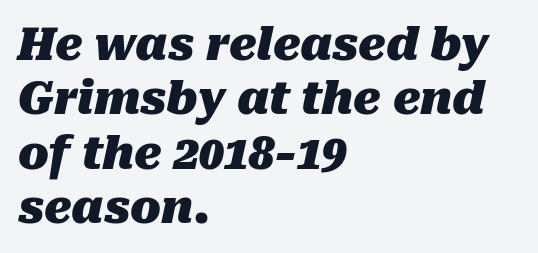
Left-aligned paragraph, ragged on the right. The rendering uses natural spacing where letterforms have individual widths. The whole block is typeset with a tilt. Look at the tracking — it's just the regular setting, nothing added. Any mark beneath the type? The region is blank.
